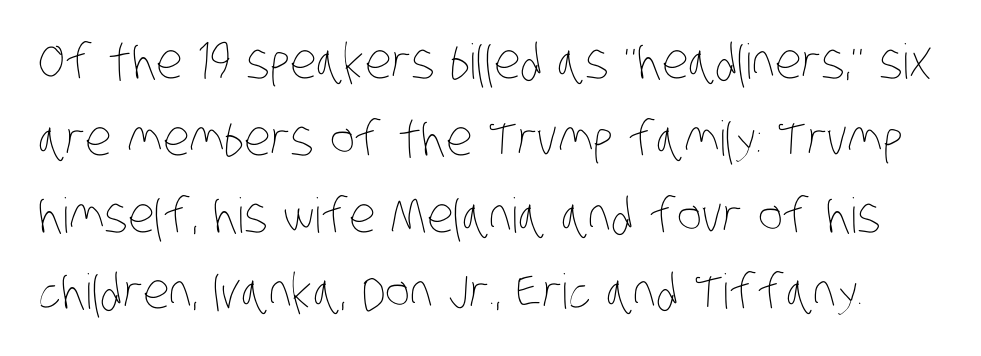
{"bold": "no", "weight": "thin", "width": "condensed", "stroke_contrast": "low", "x_height": "large", "monospaced": "no", "underline": "no", "line_spacing": "normal", "line_spacing_ratio": 1.6, "letter_spacing": "normal", "letter_spacing_em": 0.0, "glyph_px": 48}
